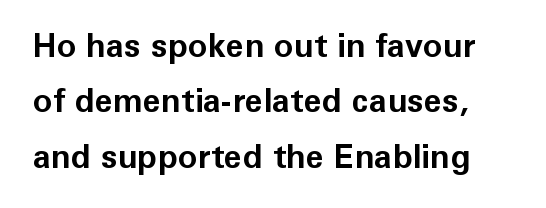
The area under the type is left untouched. Inter-character spacing is left at the font's built-in metrics. Is the type bold? Yes — the strokes are clearly thick and heavy. If you drew a line through each stem, it would be perfectly vertical. Successive baselines arrive at the customary interval. Looks like regular typesetting: each glyph gets only the width it needs.
